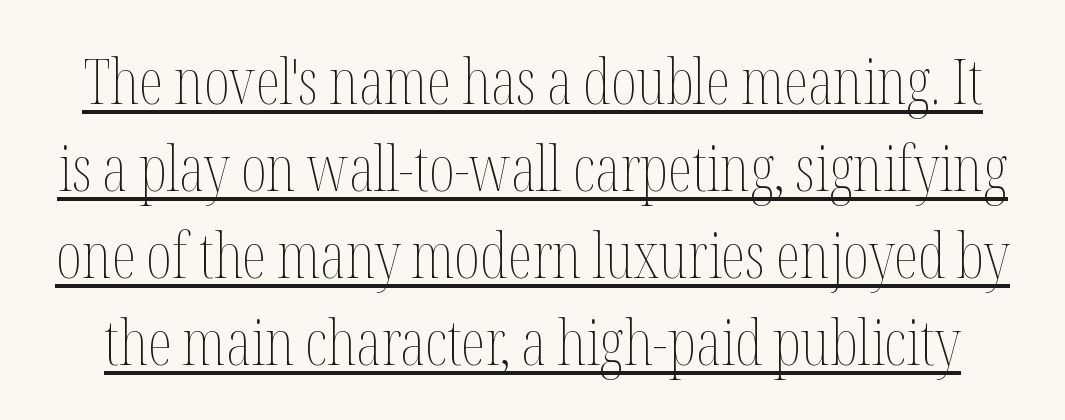
{"italic": "no", "bold": "no", "weight": "thin", "width": "condensed", "stroke_contrast": "medium", "x_height": "medium", "monospaced": "no", "underline": "yes", "line_spacing": "normal", "line_spacing_ratio": 1.38, "letter_spacing": "normal", "letter_spacing_em": 0.0, "glyph_px": 63}
